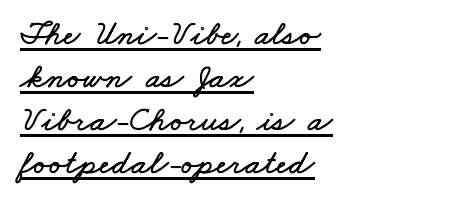
Q: Is the text underlined? A: Yes.
Q: How is the paragraph aligned? A: Left-aligned.
Q: Is the spacing between letters normal or unusually wide? A: Normal.
Q: Width (condensed, normal, or wide)? A: Wide.
Q: Stroke contrast? A: Low.
Q: x-height? A: Small.
Q: Monospaced? A: No.
